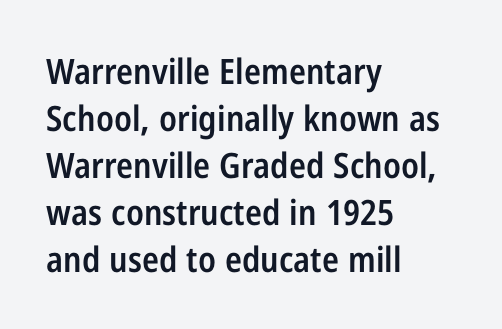
Strokes here are thickened, but only to semibold level. The words here are not underlined. The lines are quadded left. Horizontal bands of white between lines are of average thickness. Varying glyph widths throughout — classic text-font behaviour.
